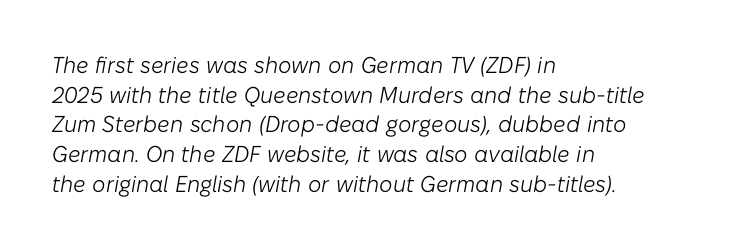
{"italic": "yes", "lean": "right", "slant_degrees": 10, "bold": "no", "underline": "no", "align": "left", "line_spacing": "normal", "line_spacing_ratio": 1.29, "letter_spacing": "normal", "letter_spacing_em": 0.0, "glyph_px": 23}
